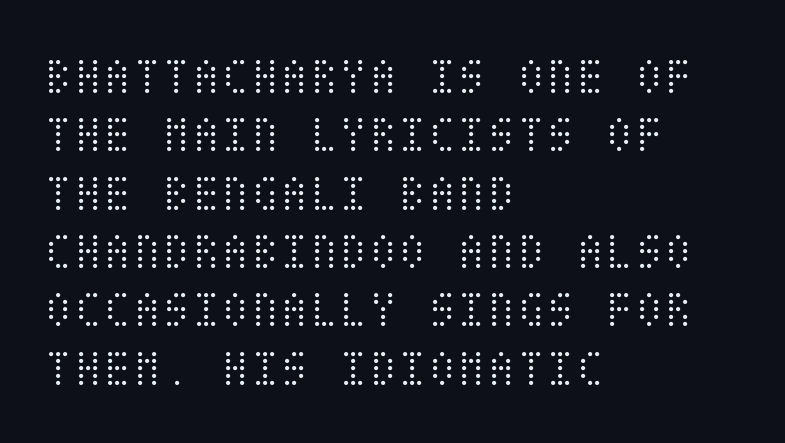
{"italic": "no", "bold": "no", "weight": "light", "width": "condensed", "stroke_contrast": "medium", "x_height": "large", "underline": "no", "align": "left", "line_spacing": "tight", "line_spacing_ratio": 1.08, "letter_spacing": "normal", "letter_spacing_em": 0.0, "glyph_px": 54}
